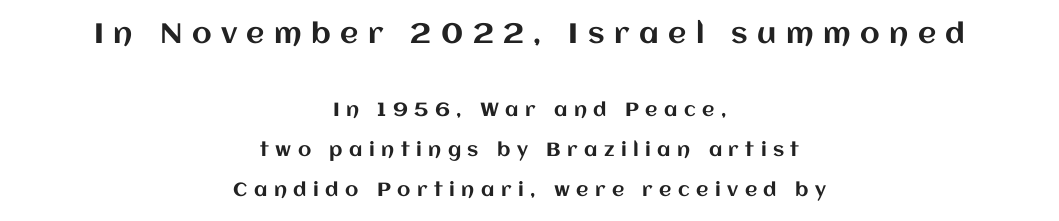
Characters remain perfectly vertical along every line. The face used here is proportionally spaced, like ordinary book or web type. How would I describe the line gaps? Wide and relaxed. Reading down the block, each line starts at a different indent, mirrored at its end.
